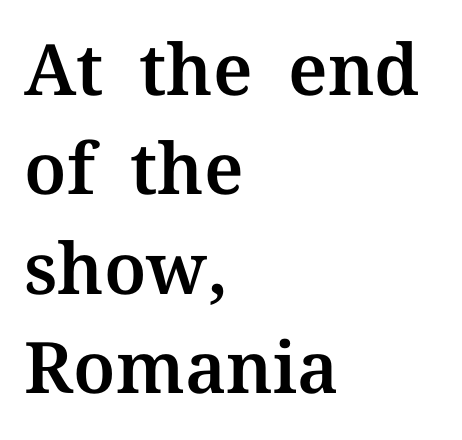
{"serif": "yes", "italic": "no", "width": "normal", "stroke_contrast": "medium", "x_height": "medium", "monospaced": "no", "underline": "no", "align": "left", "line_spacing": "normal", "line_spacing_ratio": 1.4, "letter_spacing": "normal", "letter_spacing_em": 0.0, "glyph_px": 71}
